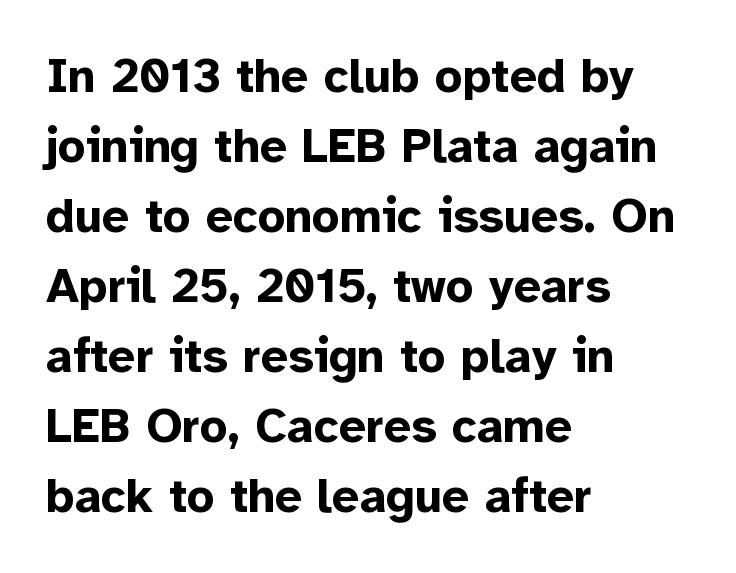
{"serif": "no", "italic": "no", "bold": "yes", "weight": "bold", "width": "normal", "stroke_contrast": "low", "x_height": "medium", "monospaced": "no", "underline": "no", "align": "left", "line_spacing": "normal", "line_spacing_ratio": 1.46, "letter_spacing": "normal", "letter_spacing_em": 0.0, "glyph_px": 48}
